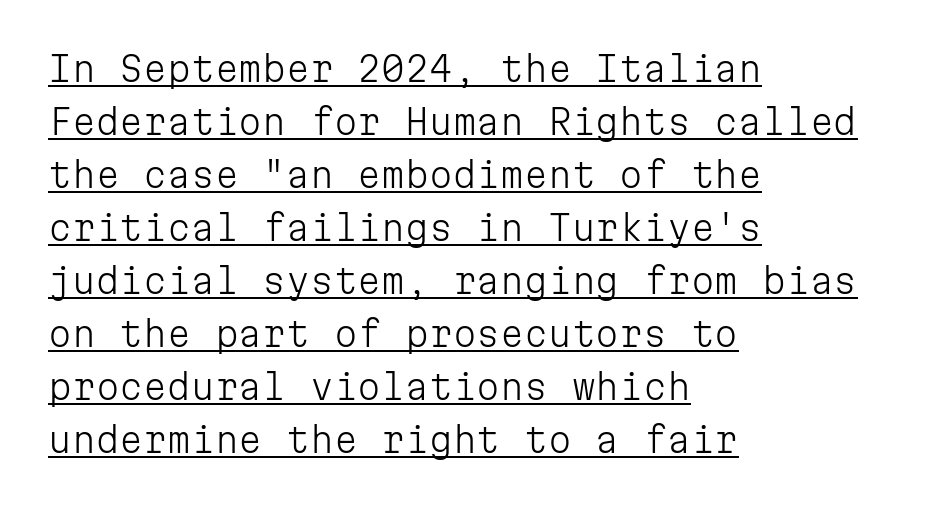
Nope, not italic — everything's standing straight. Rows of type keep a routine distance in the vertical direction. Stroke thickness stays within the range of a standard reading face or lighter. Note: no serifs on the glyphs.
